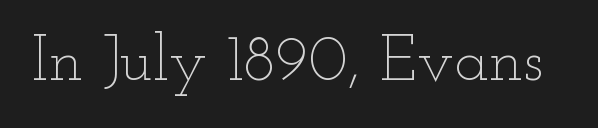
Q: Is the text bold? A: No.
Q: Is the text italic (slanted)? A: No, it is upright.
Q: Is the text underlined? A: No.
Q: Is the spacing between letters normal or unusually wide? A: Normal.
Q: Width (condensed, normal, or wide)? A: Wide.
Q: Stroke contrast? A: Low.
Q: x-height? A: Small.
Q: Monospaced? A: No.
